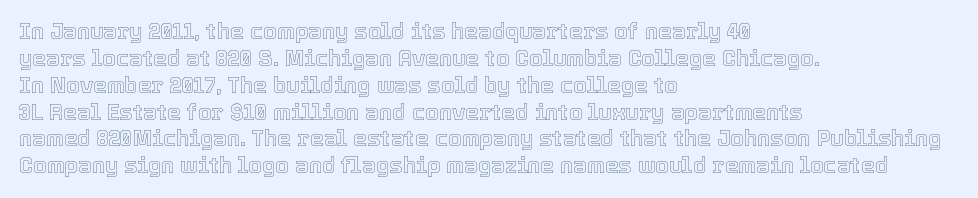
Is the block centered? No — it sits flush against the left margin. Beneath every word, the page is bare. What stands out about the letter spacing? Nothing — it is the standard amount. The lettering stays uniformly vertical, giving the passage a roman look.
